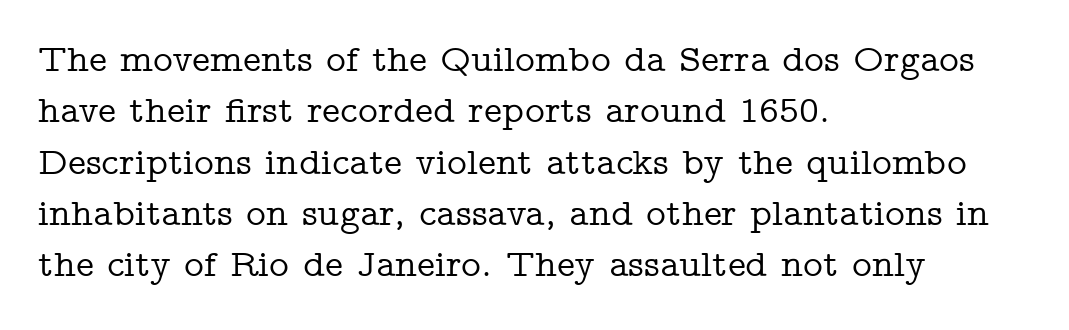
The image shows 38 px wide serif type, upright; set left-aligned, normal line spacing (1.35x), normal letter spacing, not underlined; low stroke contrast and a medium x-height.
